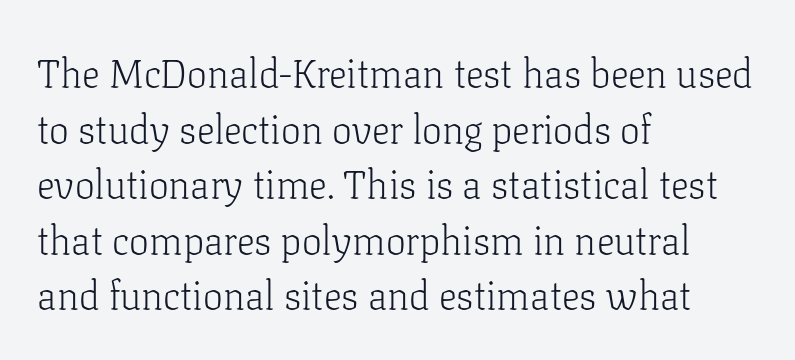
{"serif": "yes", "italic": "no", "bold": "no", "weight": "light", "width": "normal", "stroke_contrast": "low", "x_height": "medium", "monospaced": "no", "underline": "no", "align": "left", "line_spacing": "normal", "line_spacing_ratio": 1.39, "letter_spacing": "normal", "letter_spacing_em": 0.0, "glyph_px": 40}
